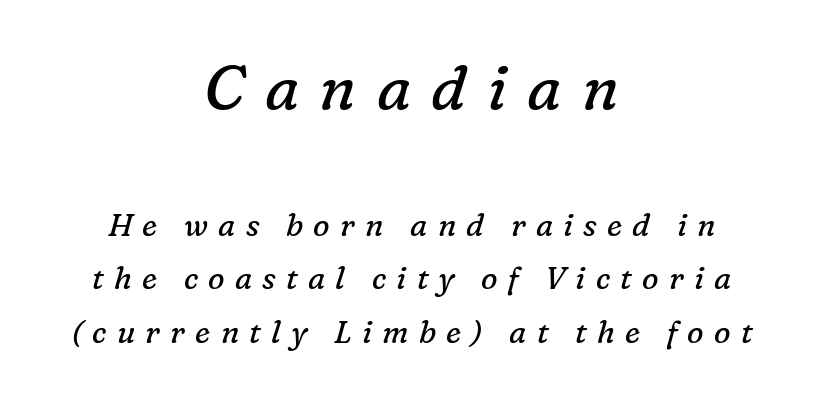
{"serif": "yes", "italic": "yes", "lean": "right", "slant_degrees": 16, "bold": "no", "weight": "regular", "width": "normal", "stroke_contrast": "low", "x_height": "medium", "monospaced": "no", "underline": "no", "align": "center", "line_spacing_ratio": 1.73, "letter_spacing": "wide", "letter_spacing_em": 0.33, "larger_block": "first", "size_ratio": 2.0, "glyph_px": 62}
